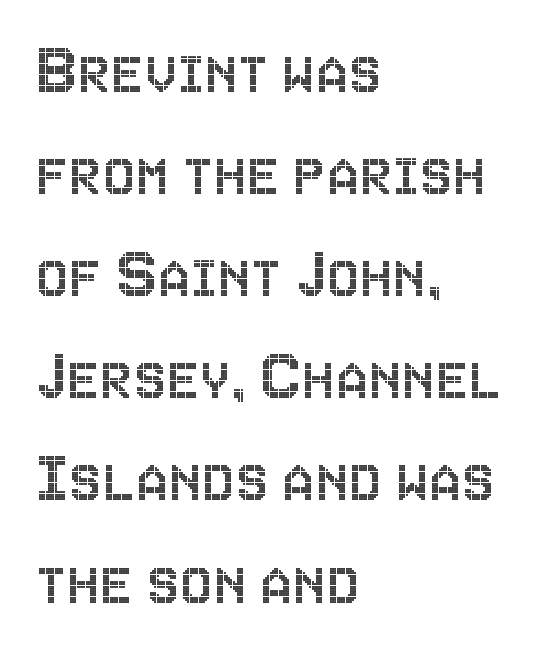
Q: Is the text italic (slanted)? A: No, it is upright.
Q: Is the text underlined? A: No.
Q: How is the paragraph aligned? A: Left-aligned.
Q: Is the spacing between letters normal or unusually wide? A: Normal.
Q: Is the spacing between lines tight, normal or loose? A: Normal.
Q: Width (condensed, normal, or wide)? A: Condensed.
Q: x-height? A: Large.
Q: Monospaced? A: No.
